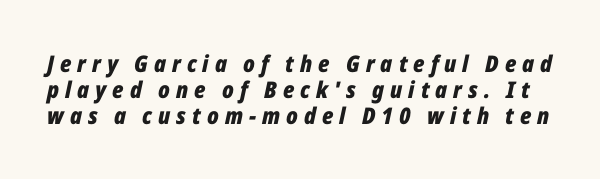
{"italic": "yes", "lean": "right", "slant_degrees": 12, "bold": "yes", "underline": "no", "line_spacing": "tight", "line_spacing_ratio": 1.14, "letter_spacing": "wide", "letter_spacing_em": 0.26, "glyph_px": 23}
